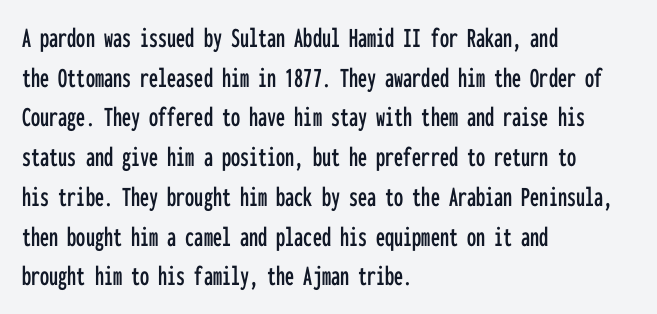
Q: Is the text italic (slanted)? A: No, it is upright.
Q: Is the typeface a serif or a sans-serif typeface? A: Sans-serif.
Q: Is the text underlined? A: No.
Q: How is the paragraph aligned? A: Left-aligned.
Q: Is the spacing between letters normal or unusually wide? A: Normal.
Q: Is the spacing between lines tight, normal or loose? A: Normal.
Q: Width (condensed, normal, or wide)? A: Condensed.
Q: Stroke contrast? A: Low.
Q: x-height? A: Medium.
Q: Monospaced? A: Yes.
